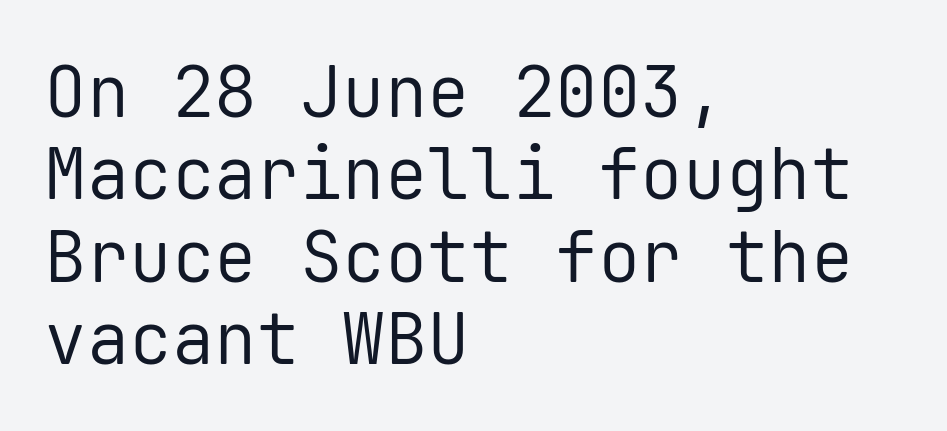
The image shows 71 px regular-weight sans-serif type, upright, monospaced; set left-aligned, line spacing 1.16x, normal letter spacing, not underlined; low stroke contrast and a medium x-height.
